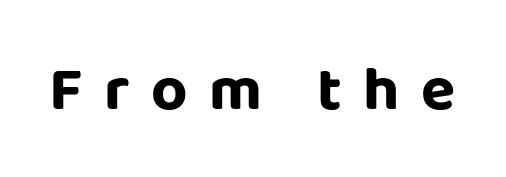
Q: Is the text italic (slanted)? A: No, it is upright.
Q: Is the typeface a serif or a sans-serif typeface? A: Sans-serif.
Q: Is the text underlined? A: No.
Q: Is the spacing between letters normal or unusually wide? A: Unusually wide.
Q: Width (condensed, normal, or wide)? A: Normal.
Q: Stroke contrast? A: Low.
Q: x-height? A: Large.
Q: Monospaced? A: No.
